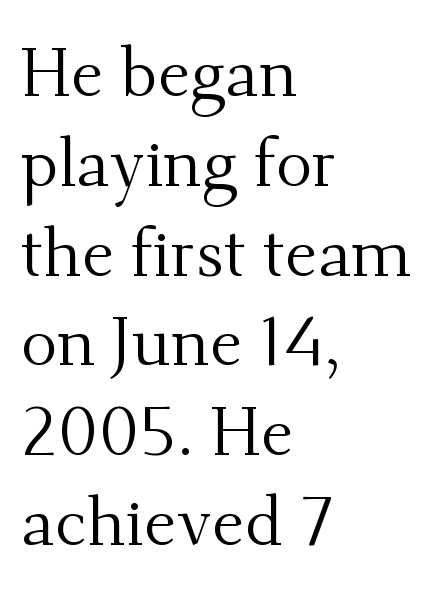
No extra ink here — the face is not bold. Classification — serif. Proportional: the letters do not fall into vertical columns. Leftover space on each line is placed entirely after the last word.
